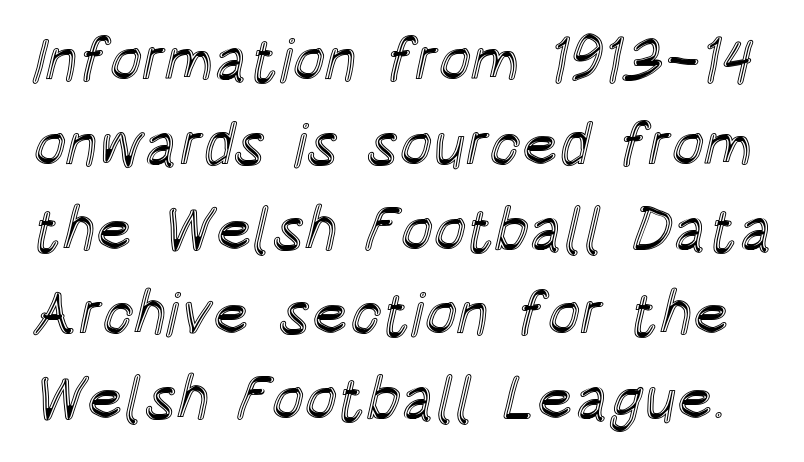
{"width": "condensed", "x_height": "large", "monospaced": "no", "underline": "no", "line_spacing": "normal", "line_spacing_ratio": 1.39, "letter_spacing": "normal", "letter_spacing_em": 0.0, "glyph_px": 61}
